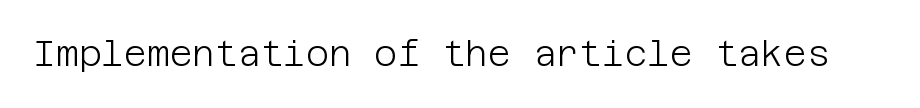
Posture: straight, roman, zero tilt. Typographically, this falls in the sans-serif category. Between one letter and the next there's only the usual sliver of space. Compared with a typical body face, this is equally light or lighter still. The space beneath each line is pristine and unruled.
